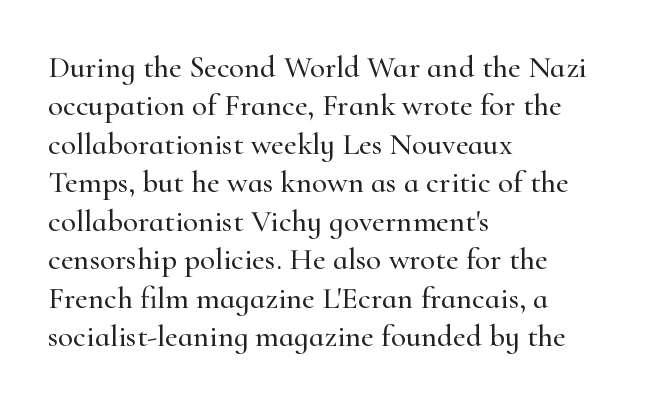
The image shows 31 px serif type, upright; set left-aligned, line spacing 1.24x, normal letter spacing, not underlined; high stroke contrast and a small x-height.
